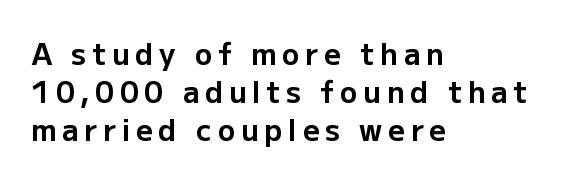
Q: Is the text bold? A: Yes.
Q: Is the text italic (slanted)? A: No, it is upright.
Q: Is the typeface a serif or a sans-serif typeface? A: Sans-serif.
Q: Is the text underlined? A: No.
Q: How is the paragraph aligned? A: Left-aligned.
Q: Is the spacing between letters normal or unusually wide? A: Unusually wide.
Q: Is the spacing between lines tight, normal or loose? A: Normal.
Q: Width (condensed, normal, or wide)? A: Normal.
Q: Stroke contrast? A: Low.
Q: x-height? A: Medium.
Q: Monospaced? A: No.
